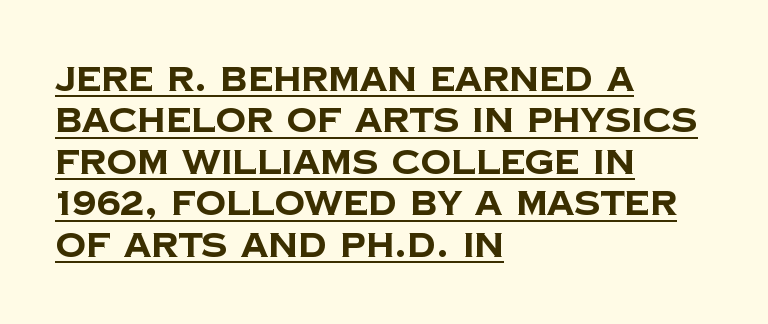
The image shows 34 px bold sans-serif type; set left-aligned, line spacing 1.22x, normal letter spacing, underlined; low stroke contrast and a large x-height.
